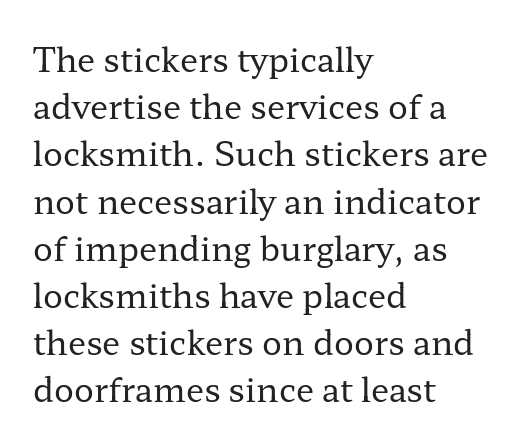
{"serif": "yes", "italic": "no", "bold": "no", "weight": "regular", "width": "wide", "stroke_contrast": "low", "x_height": "medium", "monospaced": "no", "underline": "no", "align": "left", "line_spacing": "normal", "line_spacing_ratio": 1.43, "letter_spacing": "normal", "letter_spacing_em": 0.0, "glyph_px": 33}
